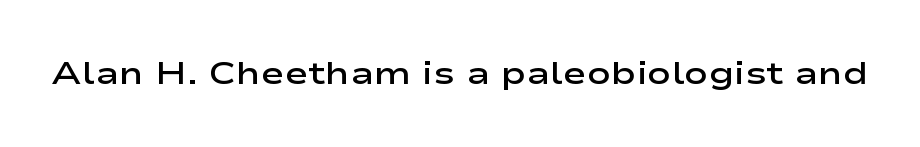
Q: Is the text bold? A: Semi-bold.
Q: Is the text italic (slanted)? A: No, it is upright.
Q: Is the typeface a serif or a sans-serif typeface? A: Sans-serif.
Q: Is the text underlined? A: No.
Q: Is the spacing between letters normal or unusually wide? A: Normal.
Q: Width (condensed, normal, or wide)? A: Wide.
Q: Stroke contrast? A: Low.
Q: x-height? A: Medium.
Q: Monospaced? A: No.
